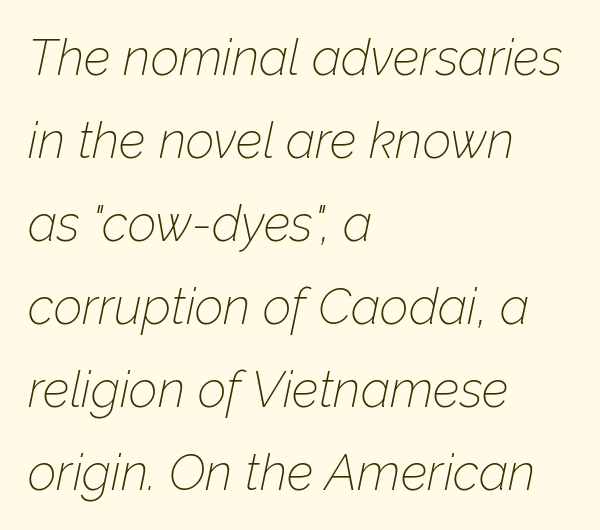
Q: Is the text bold? A: No.
Q: Is the text italic (slanted)? A: Yes, it leans right by about 12 degrees.
Q: Is the text underlined? A: No.
Q: How is the paragraph aligned? A: Left-aligned.
Q: Is the spacing between letters normal or unusually wide? A: Normal.
Q: Is the spacing between lines tight, normal or loose? A: Normal.
Q: Width (condensed, normal, or wide)? A: Normal.
Q: Stroke contrast? A: Low.
Q: x-height? A: Medium.
Q: Monospaced? A: No.
